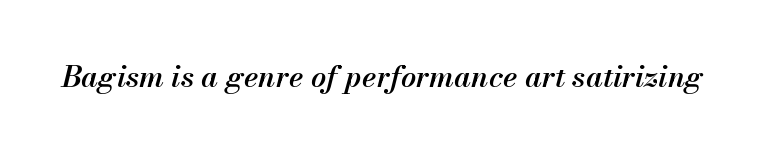
Q: Is the text bold? A: Semi-bold.
Q: Is the text italic (slanted)? A: Yes, it leans right by about 13 degrees.
Q: Is the text underlined? A: No.
Q: Is the spacing between letters normal or unusually wide? A: Normal.
Q: Width (condensed, normal, or wide)? A: Normal.
Q: Stroke contrast? A: Medium.
Q: x-height? A: Small.
Q: Monospaced? A: No.
